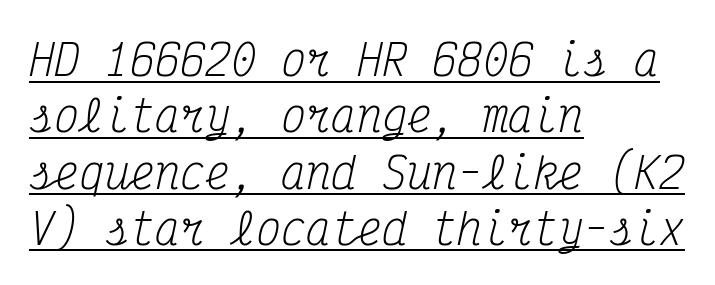
The image shows 42 px regular-weight, condensed serif type, italic (leaning right), monospaced; set left-aligned, normal line spacing (1.34x), normal letter spacing, underlined; medium stroke contrast and a medium x-height.
